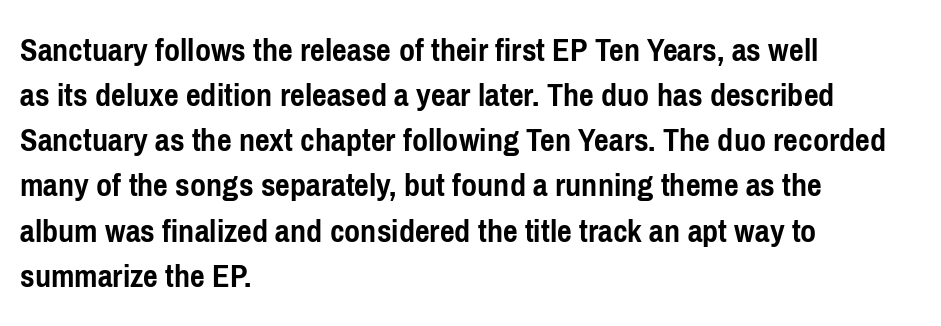
Q: Is the text bold? A: Yes.
Q: Is the text italic (slanted)? A: No, it is upright.
Q: Is the typeface a serif or a sans-serif typeface? A: Sans-serif.
Q: Is the text underlined? A: No.
Q: How is the paragraph aligned? A: Left-aligned.
Q: Is the spacing between letters normal or unusually wide? A: Normal.
Q: Is the spacing between lines tight, normal or loose? A: Normal.
Q: Width (condensed, normal, or wide)? A: Condensed.
Q: Stroke contrast? A: Low.
Q: x-height? A: Medium.
Q: Monospaced? A: No.
